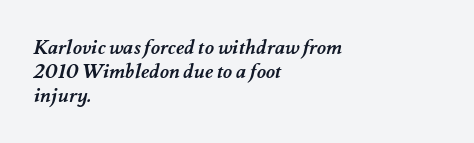
Q: Is the text bold? A: Yes.
Q: Is the text underlined? A: No.
Q: How is the paragraph aligned? A: Left-aligned.
Q: Is the spacing between letters normal or unusually wide? A: Normal.
